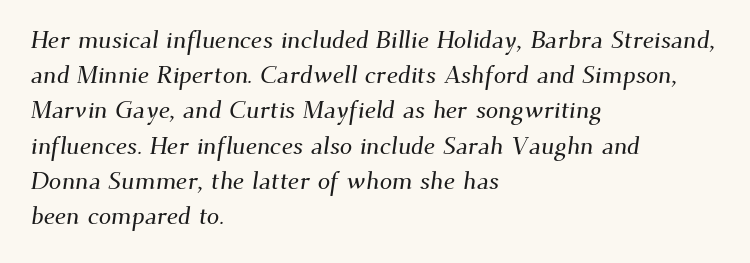
Q: Is the text underlined? A: No.
Q: How is the paragraph aligned? A: Left-aligned.
Q: Is the spacing between letters normal or unusually wide? A: Normal.
Q: Is the spacing between lines tight, normal or loose? A: Normal.
